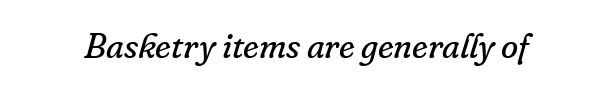
The weight tops out at a normal text grade. Quick note: italic. Note the varied advance widths — an 'i' is clearly narrower than an 'm'. Unlike a clean sans, this face finishes its strokes with serifs.
